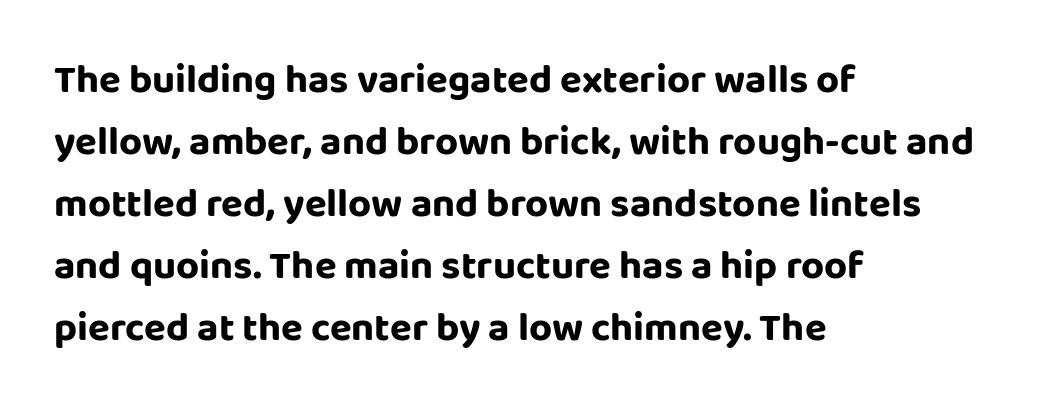
{"serif": "no", "italic": "no", "width": "normal", "stroke_contrast": "low", "x_height": "large", "monospaced": "no", "underline": "no", "align": "left", "line_spacing": "normal", "line_spacing_ratio": 1.55, "letter_spacing": "normal", "letter_spacing_em": 0.0, "glyph_px": 40}
